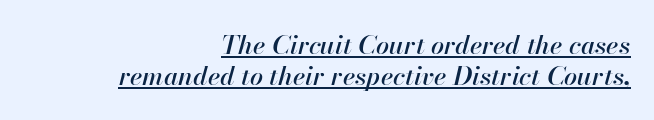
The image shows 26 px text type, italic (leaning right); set right-aligned, line spacing 1.18x, normal letter spacing, underlined.
